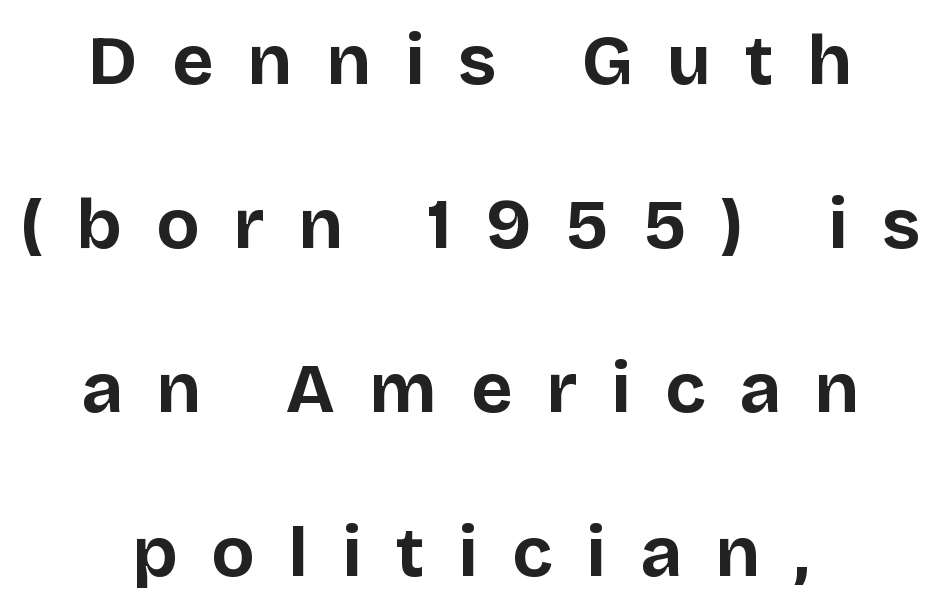
The image shows 71 px bold sans-serif type, upright; set centered, loose line spacing (2.31x), unusually wide letter spacing (+0.48 em), not underlined; low stroke contrast and a large x-height.
